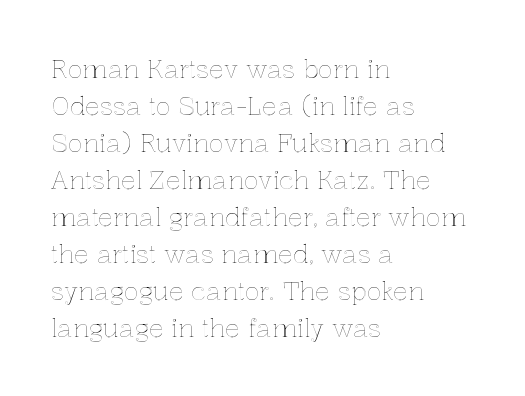
Q: Is the text italic (slanted)? A: No, it is upright.
Q: Is the text underlined? A: No.
Q: How is the paragraph aligned? A: Left-aligned.
Q: Is the spacing between letters normal or unusually wide? A: Normal.
Q: Is the spacing between lines tight, normal or loose? A: Normal.
